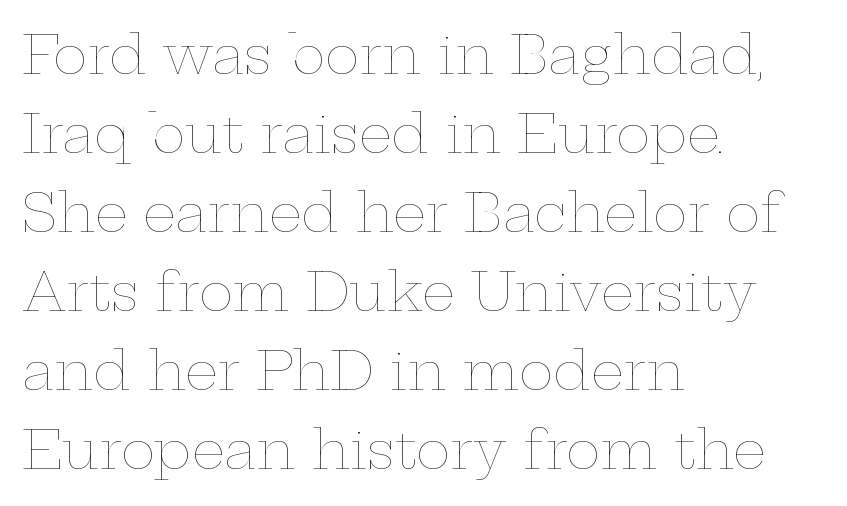
Q: Is the text bold? A: No.
Q: Is the text italic (slanted)? A: No, it is upright.
Q: Is the text underlined? A: No.
Q: How is the paragraph aligned? A: Left-aligned.
Q: Is the spacing between letters normal or unusually wide? A: Normal.
Q: Is the spacing between lines tight, normal or loose? A: Normal.
Q: Width (condensed, normal, or wide)? A: Wide.
Q: Stroke contrast? A: Low.
Q: x-height? A: Medium.
Q: Monospaced? A: No.
